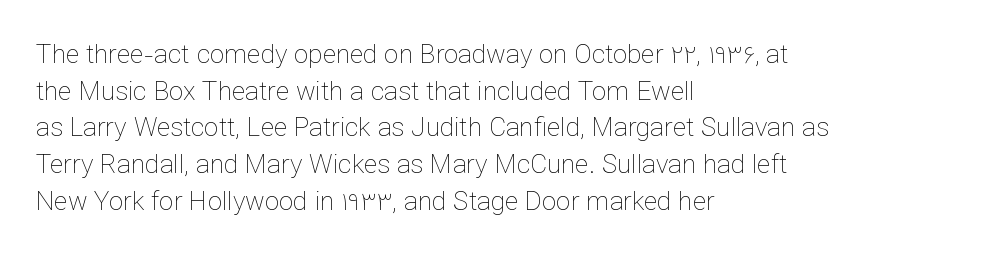
In CSS terms this would be text-align: left. The words here are not underlined. The font is comparable to plain body text, perhaps lighter. Every character sits straight up, as roman type does. The vertical gap from one line to the next is medium. Compared with typical body copy, the letter spacing here is the same.
